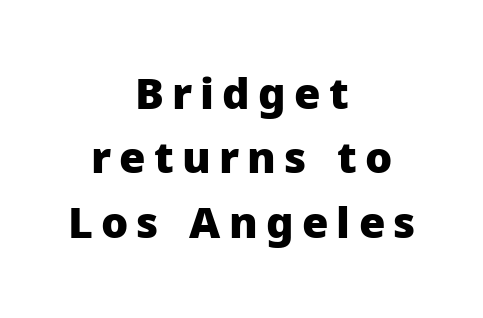
The image shows 43 px heavy sans-serif type, upright; set centered, normal line spacing (1.5x), not underlined; low stroke contrast and a medium x-height.
